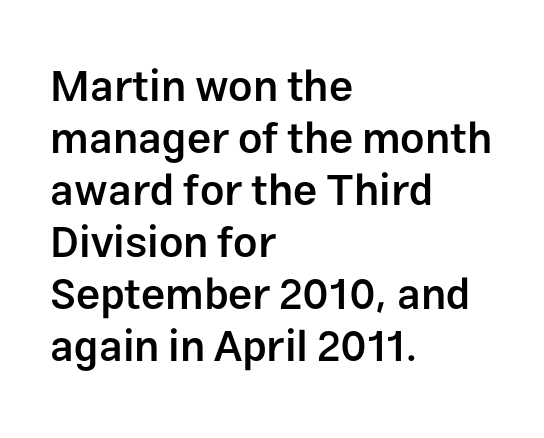
The image shows 43 px semibold sans-serif type, upright; set left-aligned, line spacing 1.21x, normal letter spacing, not underlined; low stroke contrast and a medium x-height.
